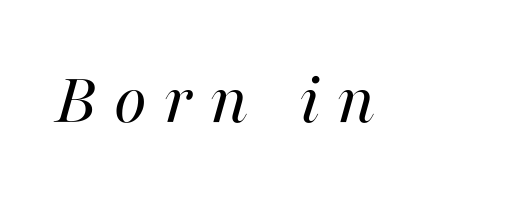
Q: Is the text bold? A: No.
Q: Is the text italic (slanted)? A: Yes, it leans right by about 16 degrees.
Q: Is the text underlined? A: No.
Q: Is the spacing between letters normal or unusually wide? A: Unusually wide.
Q: Width (condensed, normal, or wide)? A: Normal.
Q: Stroke contrast? A: High.
Q: x-height? A: Medium.
Q: Monospaced? A: No.
